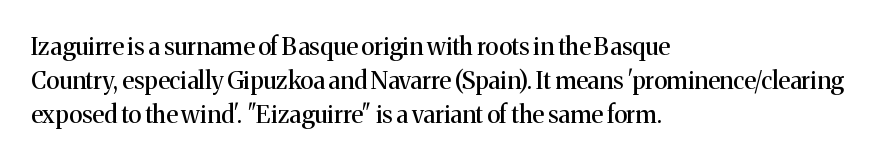
Q: Is the text italic (slanted)? A: No, it is upright.
Q: Is the text underlined? A: No.
Q: How is the paragraph aligned? A: Left-aligned.
Q: Is the spacing between letters normal or unusually wide? A: Normal.
Q: Is the spacing between lines tight, normal or loose? A: Normal.
